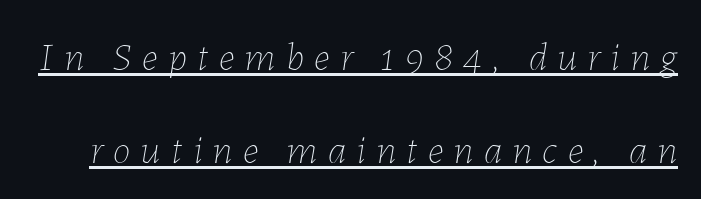
Leading: increased. This sample has the flowing, uneven cadence of proportional lettering. Would a proofreader flag this as italicized? Yes. Look at the tracking — it's clearly loosened, letters drifting apart. The face looks like a standard text weight, possibly lighter. The string is rendered with underlining switched on.
